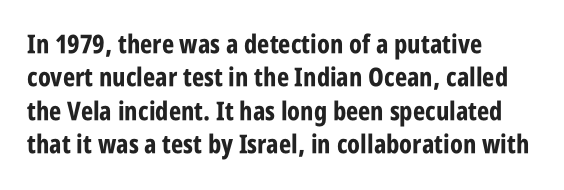
Q: Is the text bold? A: Yes.
Q: Is the text italic (slanted)? A: No, it is upright.
Q: Is the text underlined? A: No.
Q: How is the paragraph aligned? A: Left-aligned.
Q: Is the spacing between letters normal or unusually wide? A: Normal.
Q: Is the spacing between lines tight, normal or loose? A: Normal.
